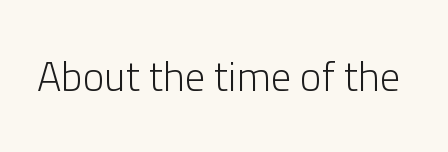
I'd call this a sans setting — the letters go barefoot. The zone under the glyphs is completely vacant. No chunkiness to these letters — they're not bold. The rendering uses natural spacing where letterforms have individual widths. You can tell it's not italic because the verticals are truly vertical. Tracking value appears to be zero — textbook default spacing.
